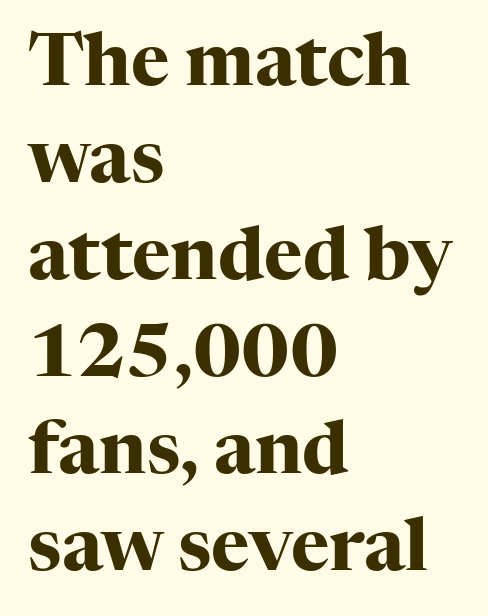
{"serif": "yes", "italic": "no", "bold": "yes", "weight": "heavy", "width": "normal", "stroke_contrast": "high", "x_height": "medium", "monospaced": "no", "underline": "no", "align": "left", "line_spacing": "normal", "line_spacing_ratio": 1.33, "letter_spacing": "normal", "letter_spacing_em": 0.0, "glyph_px": 73}
